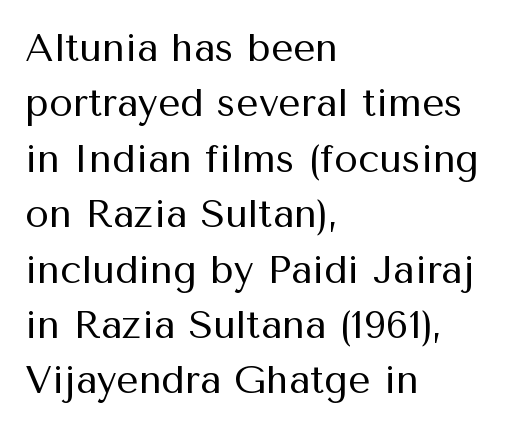
Q: Is the text bold? A: No.
Q: Is the text italic (slanted)? A: No, it is upright.
Q: Is the typeface a serif or a sans-serif typeface? A: Sans-serif.
Q: Is the text underlined? A: No.
Q: How is the paragraph aligned? A: Left-aligned.
Q: Is the spacing between letters normal or unusually wide? A: Normal.
Q: Is the spacing between lines tight, normal or loose? A: Normal.
Q: Width (condensed, normal, or wide)? A: Normal.
Q: Stroke contrast? A: Medium.
Q: x-height? A: Medium.
Q: Monospaced? A: No.
